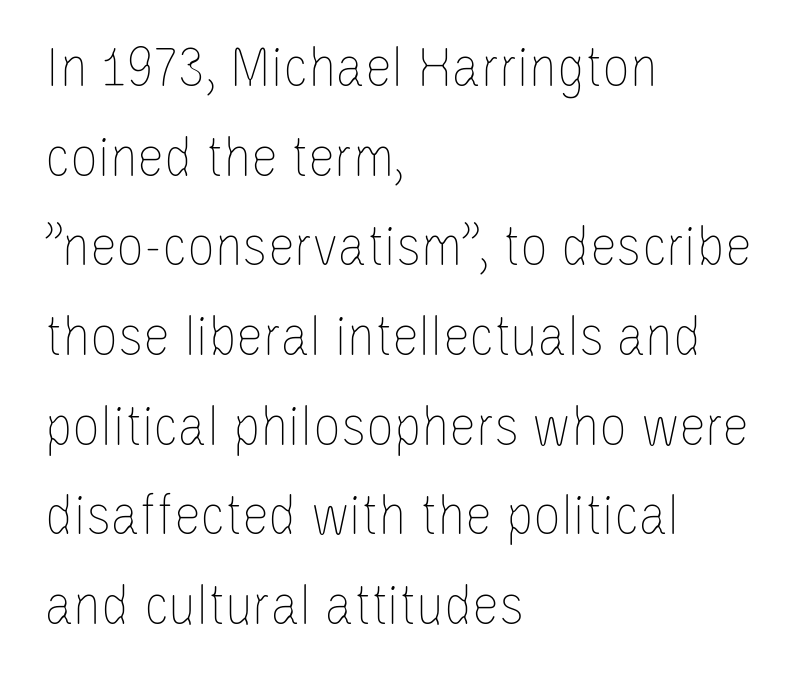
Q: Is the text bold? A: No.
Q: Is the text italic (slanted)? A: No, it is upright.
Q: Is the text underlined? A: No.
Q: How is the paragraph aligned? A: Left-aligned.
Q: Is the spacing between letters normal or unusually wide? A: Normal.
Q: Is the spacing between lines tight, normal or loose? A: Normal.
Q: Width (condensed, normal, or wide)? A: Condensed.
Q: Stroke contrast? A: Low.
Q: x-height? A: Large.
Q: Monospaced? A: No.
